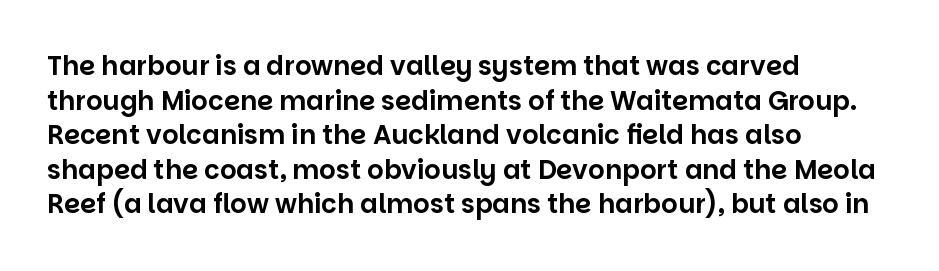
Q: Is the text italic (slanted)? A: No, it is upright.
Q: Is the text underlined? A: No.
Q: How is the paragraph aligned? A: Left-aligned.
Q: Is the spacing between letters normal or unusually wide? A: Normal.
Q: Is the spacing between lines tight, normal or loose? A: Normal.
